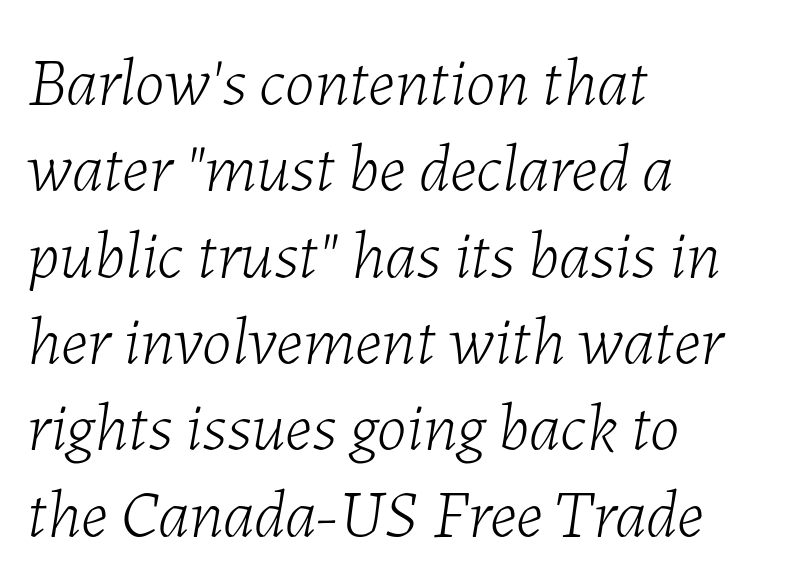
Q: Is the text bold? A: No.
Q: Is the text italic (slanted)? A: Yes, it leans right by about 7 degrees.
Q: Is the text underlined? A: No.
Q: How is the paragraph aligned? A: Left-aligned.
Q: Is the spacing between letters normal or unusually wide? A: Normal.
Q: Is the spacing between lines tight, normal or loose? A: Normal.
Q: Width (condensed, normal, or wide)? A: Normal.
Q: Stroke contrast? A: Low.
Q: x-height? A: Medium.
Q: Monospaced? A: No.
